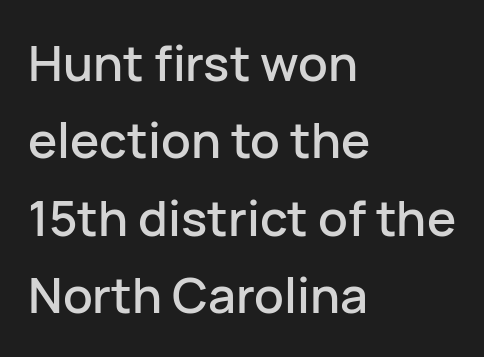
Q: Is the text italic (slanted)? A: No, it is upright.
Q: Is the typeface a serif or a sans-serif typeface? A: Sans-serif.
Q: Is the text underlined? A: No.
Q: How is the paragraph aligned? A: Left-aligned.
Q: Is the spacing between letters normal or unusually wide? A: Normal.
Q: Is the spacing between lines tight, normal or loose? A: Normal.
Q: Width (condensed, normal, or wide)? A: Normal.
Q: Stroke contrast? A: Low.
Q: x-height? A: Medium.
Q: Monospaced? A: No.
